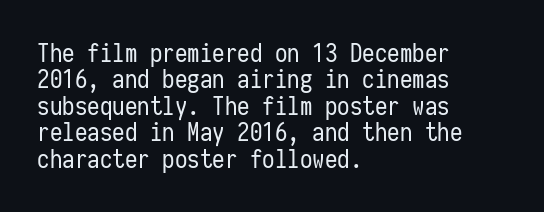
Q: Is the text bold? A: No.
Q: Is the text italic (slanted)? A: No, it is upright.
Q: Is the text underlined? A: No.
Q: How is the paragraph aligned? A: Left-aligned.
Q: Is the spacing between letters normal or unusually wide? A: Normal.
Q: Is the spacing between lines tight, normal or loose? A: Tight.
